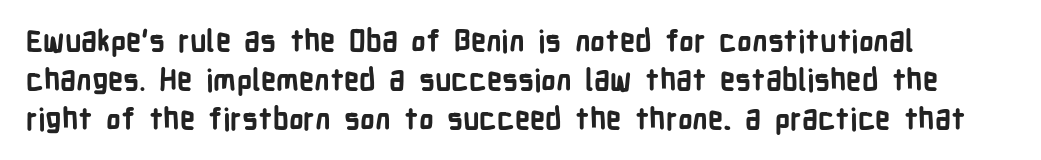
Tall strokes in this sample are plumb rather than angled. Each letter's strokes conclude bluntly, with no projecting serifs. This block has exactly the height ordinary leading produces. Lines of text with bare space underneath. Line starts are locked; line ends wander.
